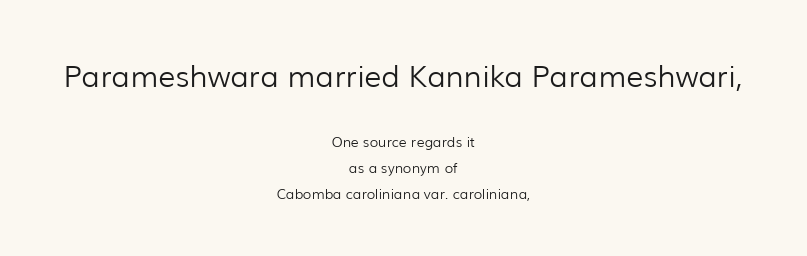
The image shows 30 px light sans-serif type, upright; set centered, line spacing 1.85x, normal letter spacing, not underlined; the first (top) block is 2.14x larger; low stroke contrast and a medium x-height.
